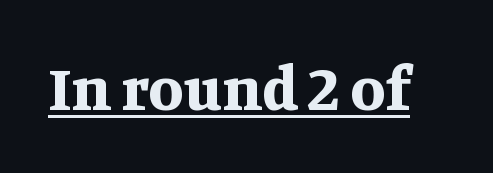
{"serif": "yes", "italic": "no", "bold": "yes", "weight": "bold", "width": "normal", "stroke_contrast": "medium", "x_height": "large", "monospaced": "no", "underline": "yes", "letter_spacing": "normal", "letter_spacing_em": 0.0, "glyph_px": 63}
